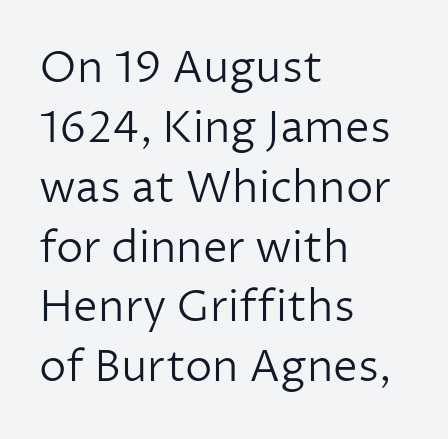
Q: Is the text bold? A: No.
Q: Is the text italic (slanted)? A: No, it is upright.
Q: Is the typeface a serif or a sans-serif typeface? A: Sans-serif.
Q: Is the text underlined? A: No.
Q: How is the paragraph aligned? A: Left-aligned.
Q: Is the spacing between letters normal or unusually wide? A: Normal.
Q: Is the spacing between lines tight, normal or loose? A: Normal.
Q: Width (condensed, normal, or wide)? A: Normal.
Q: Stroke contrast? A: Low.
Q: x-height? A: Medium.
Q: Monospaced? A: No.
